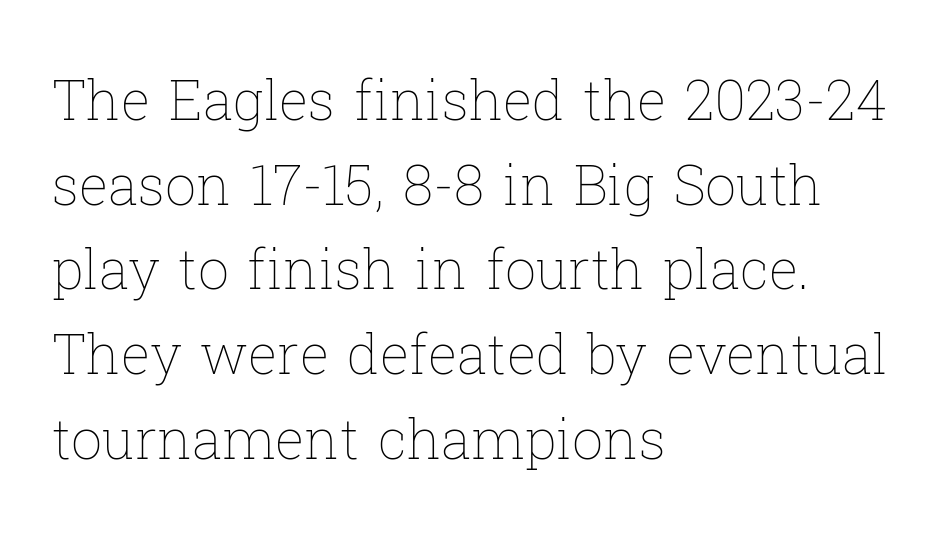
{"italic": "no", "bold": "no", "weight": "thin", "width": "normal", "stroke_contrast": "low", "x_height": "medium", "monospaced": "no", "underline": "no", "align": "left", "line_spacing": "normal", "line_spacing_ratio": 1.54, "letter_spacing": "normal", "letter_spacing_em": 0.0, "glyph_px": 55}
